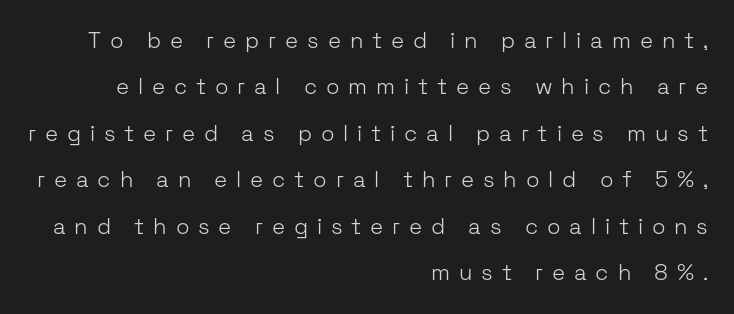
Clear beneath every line of the passage. This sample trades compactness for vertical openness between lines. Vertical strokes here are truly vertical. Caption: face not bold, strokes unweighted. A flush-right, rag-left setting is used for this passage. A typesetter would call this heavily tracked-out type.
